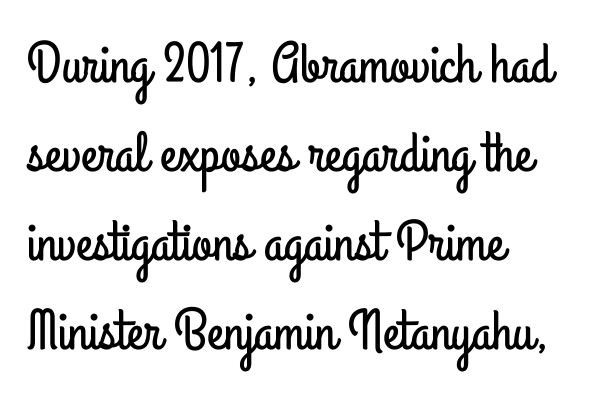
Q: Is the text italic (slanted)? A: No, it is upright.
Q: Is the typeface a serif or a sans-serif typeface? A: Sans-serif.
Q: Is the text underlined? A: No.
Q: How is the paragraph aligned? A: Left-aligned.
Q: Is the spacing between letters normal or unusually wide? A: Normal.
Q: Is the spacing between lines tight, normal or loose? A: Normal.
Q: Width (condensed, normal, or wide)? A: Condensed.
Q: Stroke contrast? A: Low.
Q: x-height? A: Small.
Q: Monospaced? A: No.
